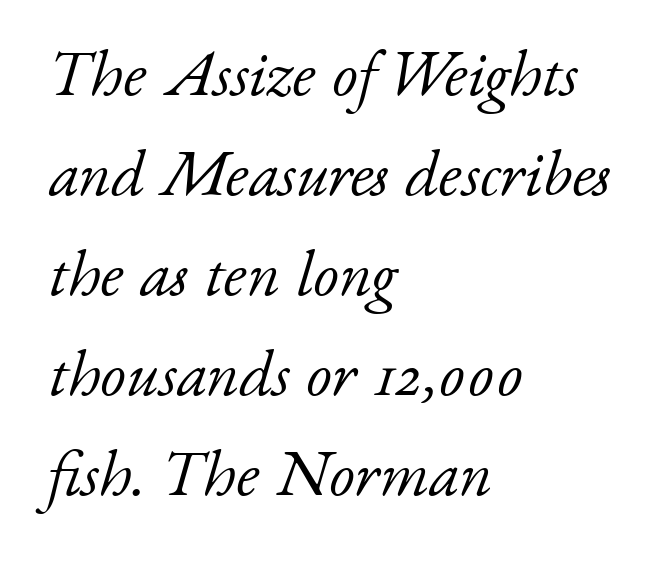
Q: Is the text bold? A: No.
Q: Is the text italic (slanted)? A: Yes, it leans right by about 17 degrees.
Q: Is the typeface a serif or a sans-serif typeface? A: Serif.
Q: Is the text underlined? A: No.
Q: How is the paragraph aligned? A: Left-aligned.
Q: Is the spacing between letters normal or unusually wide? A: Normal.
Q: Is the spacing between lines tight, normal or loose? A: Normal.
Q: Width (condensed, normal, or wide)? A: Normal.
Q: Stroke contrast? A: Low.
Q: x-height? A: Small.
Q: Monospaced? A: No.
